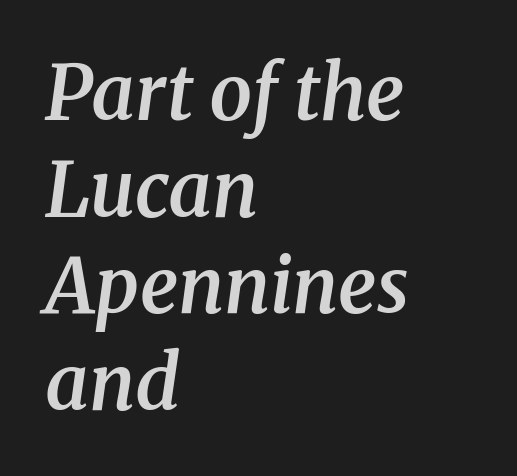
{"serif": "yes", "italic": "yes", "lean": "right", "slant_degrees": 8, "bold": "semi", "weight": "semibold", "width": "normal", "stroke_contrast": "medium", "x_height": "medium", "monospaced": "no", "underline": "no", "align": "left", "line_spacing": "normal", "line_spacing_ratio": 1.27, "letter_spacing": "normal", "letter_spacing_em": 0.0, "glyph_px": 76}
